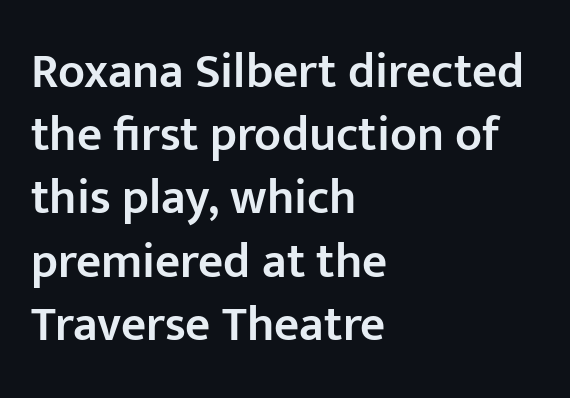
{"serif": "no", "italic": "no", "bold": "semi", "weight": "semibold", "width": "normal", "stroke_contrast": "low", "x_height": "medium", "monospaced": "no", "underline": "no", "align": "left", "line_spacing": "normal", "line_spacing_ratio": 1.29, "letter_spacing": "normal", "letter_spacing_em": 0.0, "glyph_px": 49}
